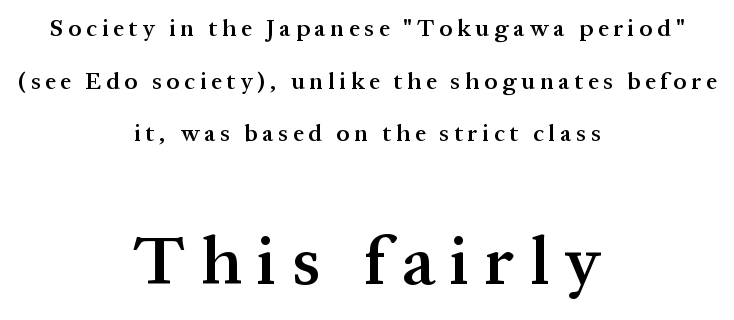
{"serif": "yes", "italic": "no", "bold": "semi", "weight": "semibold", "width": "normal", "stroke_contrast": "medium", "x_height": "medium", "monospaced": "no", "underline": "no", "align": "center", "line_spacing": "loose", "line_spacing_ratio": 2.29, "letter_spacing": "wide", "letter_spacing_em": 0.22, "larger_block": "second", "size_ratio": 3.0, "glyph_px": 69}
